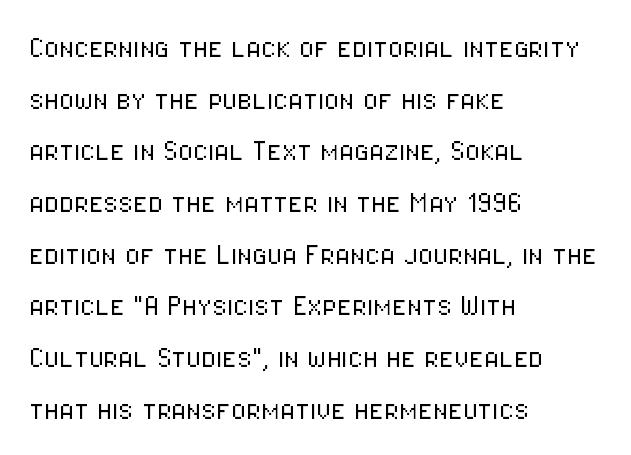
Q: Is the text bold? A: No.
Q: Is the text italic (slanted)? A: No, it is upright.
Q: Is the typeface a serif or a sans-serif typeface? A: Sans-serif.
Q: Is the text underlined? A: No.
Q: How is the paragraph aligned? A: Left-aligned.
Q: Is the spacing between letters normal or unusually wide? A: Normal.
Q: Is the spacing between lines tight, normal or loose? A: Normal.
Q: Width (condensed, normal, or wide)? A: Condensed.
Q: Stroke contrast? A: Low.
Q: x-height? A: Medium.
Q: Monospaced? A: No.
